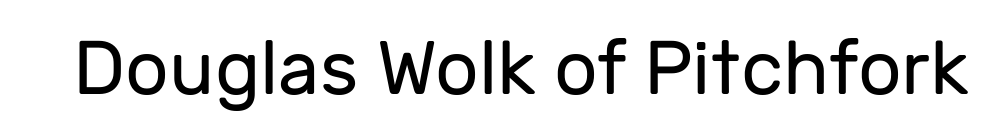
{"serif": "no", "italic": "no", "bold": "no", "weight": "regular", "width": "normal", "stroke_contrast": "low", "x_height": "medium", "monospaced": "no", "underline": "no", "letter_spacing": "normal", "letter_spacing_em": 0.0, "glyph_px": 76}
